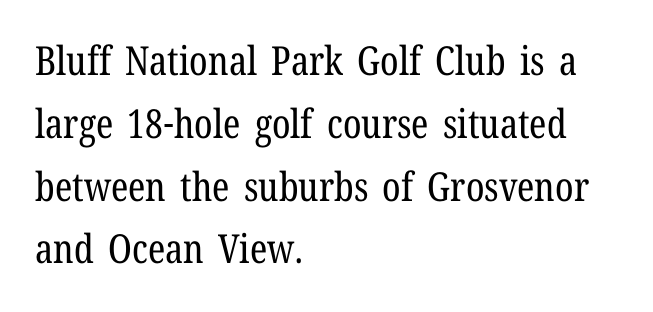
{"serif": "yes", "italic": "no", "bold": "no", "weight": "regular", "width": "condensed", "stroke_contrast": "low", "x_height": "medium", "monospaced": "no", "underline": "no", "align": "left", "line_spacing": "normal", "line_spacing_ratio": 1.57, "letter_spacing": "normal", "letter_spacing_em": 0.0, "glyph_px": 40}
